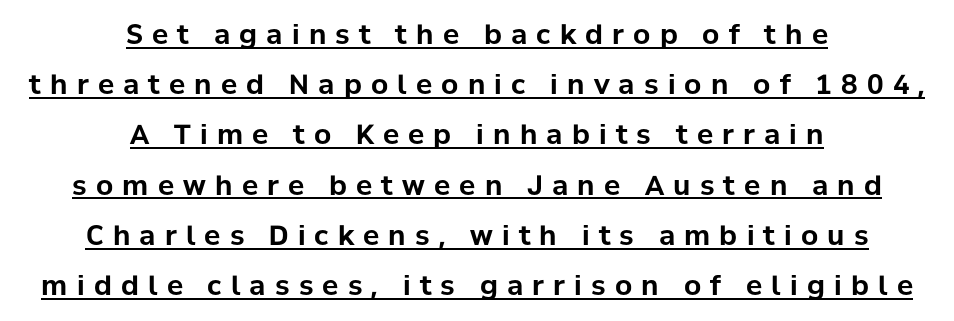
Q: Is the text bold? A: Yes.
Q: Is the text italic (slanted)? A: No, it is upright.
Q: Is the text underlined? A: Yes.
Q: How is the paragraph aligned? A: Centered.
Q: Is the spacing between letters normal or unusually wide? A: Unusually wide.
